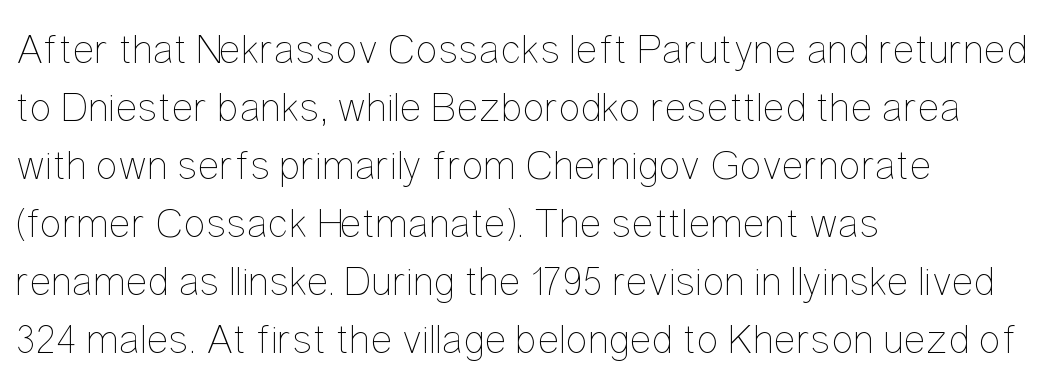
The image shows 42 px thin, condensed type, upright; set left-aligned, normal line spacing (1.38x), normal letter spacing, not underlined; low stroke contrast and a medium x-height.
